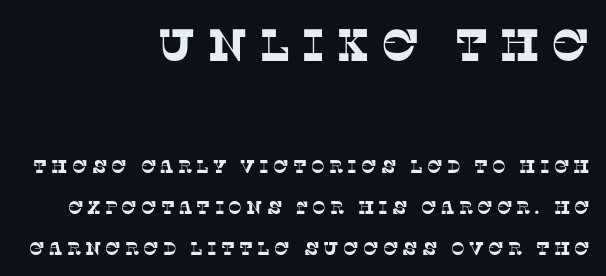
Q: Is the typeface a serif or a sans-serif typeface? A: Serif.
Q: Is the text underlined? A: No.
Q: How is the paragraph aligned? A: Right-aligned.
Q: Is the spacing between letters normal or unusually wide? A: Unusually wide.
Q: Is the spacing between lines tight, normal or loose? A: Loose.
Q: Which block of text is set in a larger size, the first (top) or the second (bottom)? A: The first (top) one.
Q: Width (condensed, normal, or wide)? A: Normal.
Q: Stroke contrast? A: Low.
Q: x-height? A: Large.
Q: Monospaced? A: No.
